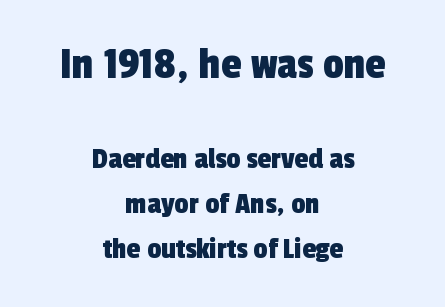
Q: Is the typeface a serif or a sans-serif typeface? A: Sans-serif.
Q: Is the text underlined? A: No.
Q: How is the paragraph aligned? A: Centered.
Q: Is the spacing between letters normal or unusually wide? A: Normal.
Q: Is the spacing between lines tight, normal or loose? A: Normal.
Q: Which block of text is set in a larger size, the first (top) or the second (bottom)? A: The first (top) one.
Q: Width (condensed, normal, or wide)? A: Condensed.
Q: x-height? A: Medium.
Q: Monospaced? A: No.
